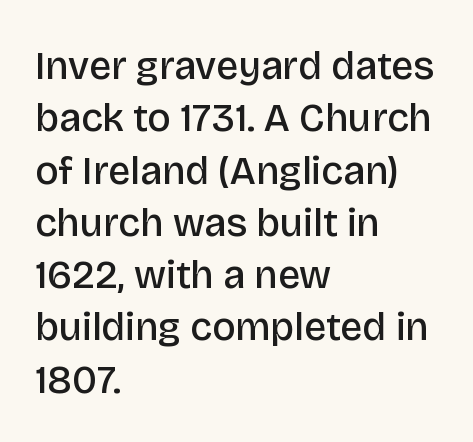
The image shows 39 px semibold sans-serif type, upright; set left-aligned, normal line spacing (1.34x), normal letter spacing, not underlined; low stroke contrast and a large x-height.
